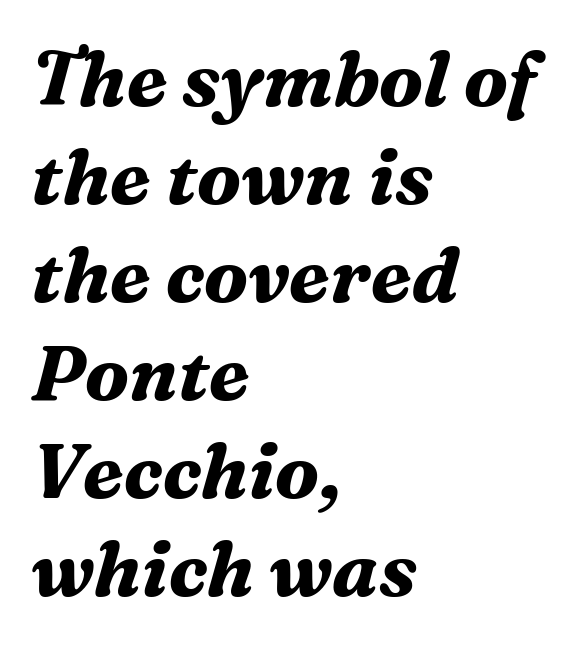
Compared with a centered layout, this one pins lines to the left instead. Varying glyph widths throughout — classic text-font behaviour. Unmarked baselines from the first word to the last. In terms of posture, this sample is oblique. Caption: standard tracking, unaltered.
